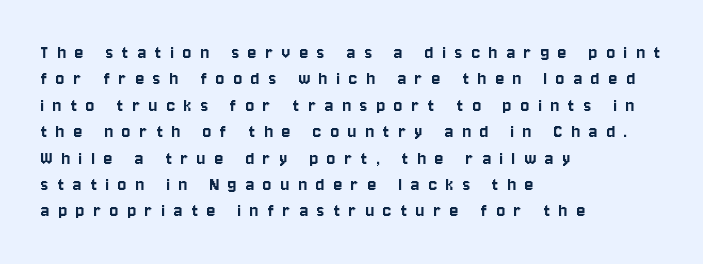
{"italic": "no", "underline": "no", "align": "left", "line_spacing": "normal", "line_spacing_ratio": 1.32, "letter_spacing": "wide", "letter_spacing_em": 0.45, "glyph_px": 20}
